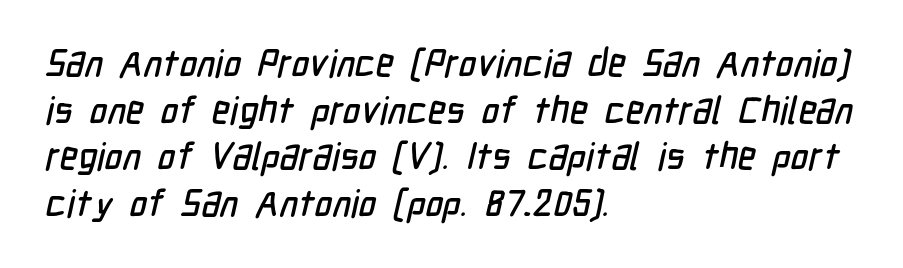
Q: Is the typeface a serif or a sans-serif typeface? A: Sans-serif.
Q: Is the text underlined? A: No.
Q: How is the paragraph aligned? A: Left-aligned.
Q: Is the spacing between letters normal or unusually wide? A: Normal.
Q: Width (condensed, normal, or wide)? A: Condensed.
Q: Stroke contrast? A: Low.
Q: x-height? A: Medium.
Q: Monospaced? A: No.
